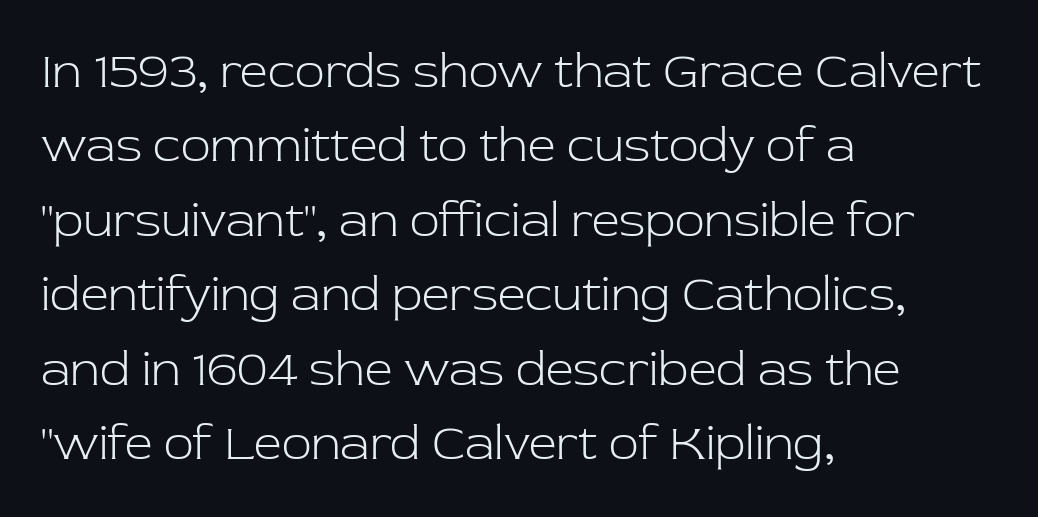
Q: Is the text bold? A: No.
Q: Is the text italic (slanted)? A: No, it is upright.
Q: Is the typeface a serif or a sans-serif typeface? A: Serif.
Q: Is the text underlined? A: No.
Q: How is the paragraph aligned? A: Left-aligned.
Q: Is the spacing between letters normal or unusually wide? A: Normal.
Q: Is the spacing between lines tight, normal or loose? A: Normal.
Q: Width (condensed, normal, or wide)? A: Normal.
Q: Stroke contrast? A: Low.
Q: x-height? A: Medium.
Q: Monospaced? A: No.
